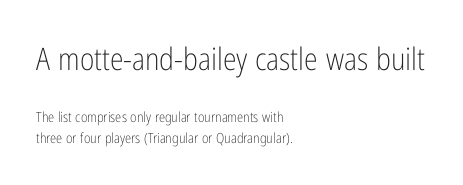
{"serif": "no", "italic": "no", "bold": "no", "weight": "light", "width": "condensed", "stroke_contrast": "low", "x_height": "medium", "monospaced": "no", "underline": "no", "align": "left", "line_spacing": "normal", "line_spacing_ratio": 1.5, "letter_spacing": "normal", "letter_spacing_em": 0.0, "larger_block": "first", "size_ratio": 2.21, "glyph_px": 31}
